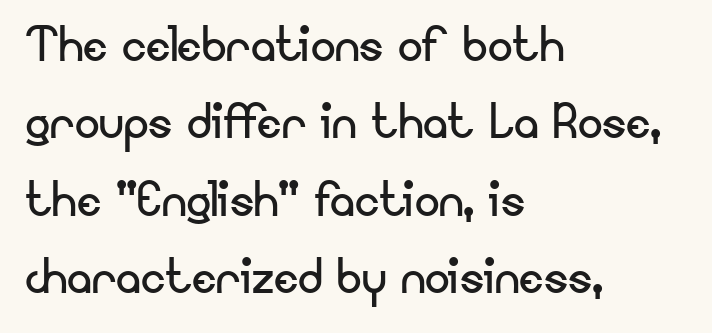
The image shows 62 px regular-weight sans-serif type, upright; set left-aligned, normal line spacing (1.25x), normal letter spacing, not underlined; low stroke contrast and a small x-height.
